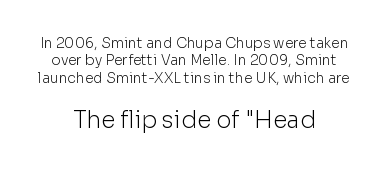
This reads as an unemphasized weight, regular at the heaviest. The typography opts for an upright posture over an oblique one. Visually, the bottom section dominates because its glyphs are scaled up. A student would call this center alignment; a typographer would say set centered. Here the glyphs are tracked normally, forming tight word shapes. Regarding leading, the lines here are spaced in the standard way.
